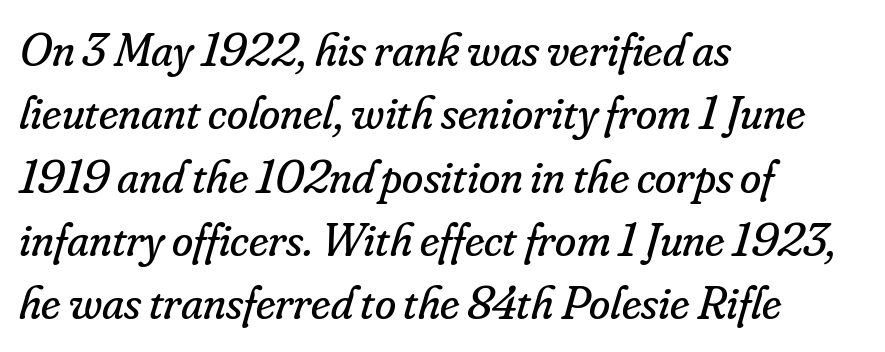
Look at the tracking — it's just the regular setting, nothing added. Emphasis-style slanted type is in use. Glance below the letters and you will spot only blank space. Varying glyph widths throughout — classic text-font behaviour. The letters carry serifs — small finishing strokes at the ends of their stems. Line spacing here is normal.
